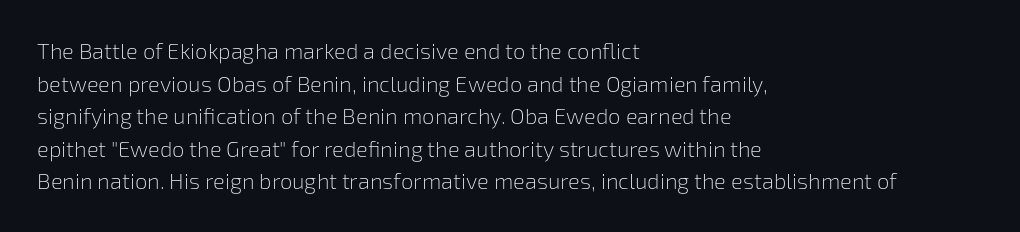
The image shows 22 px text type, upright; set left-aligned, normal line spacing (1.48x), normal letter spacing, not underlined.
